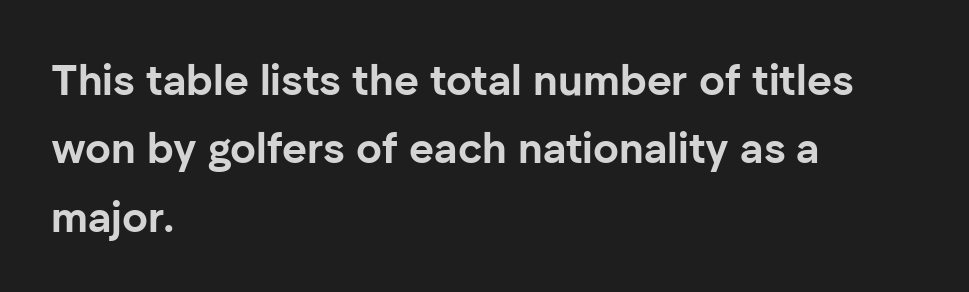
Q: Is the text bold? A: Yes.
Q: Is the text italic (slanted)? A: No, it is upright.
Q: Is the typeface a serif or a sans-serif typeface? A: Sans-serif.
Q: Is the text underlined? A: No.
Q: How is the paragraph aligned? A: Left-aligned.
Q: Is the spacing between letters normal or unusually wide? A: Normal.
Q: Is the spacing between lines tight, normal or loose? A: Normal.
Q: Width (condensed, normal, or wide)? A: Normal.
Q: Stroke contrast? A: Low.
Q: x-height? A: Medium.
Q: Monospaced? A: No.
